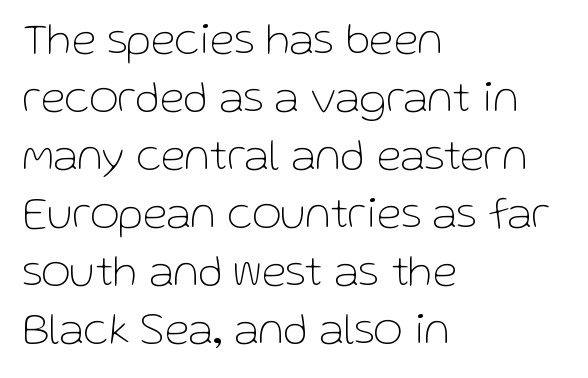
The image shows 45 px thin sans-serif type, upright; set left-aligned, normal line spacing (1.29x), normal letter spacing, not underlined; low stroke contrast and a medium x-height.
